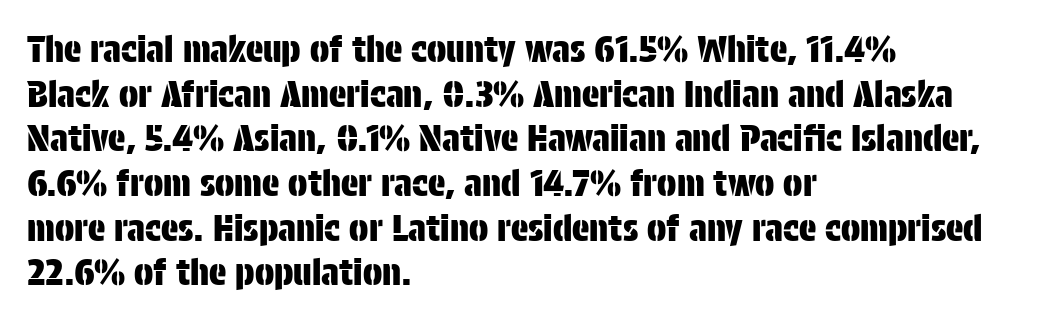
{"serif": "no", "italic": "no", "width": "condensed", "stroke_contrast": "low", "x_height": "large", "monospaced": "no", "underline": "no", "align": "left", "line_spacing_ratio": 1.24, "letter_spacing": "normal", "letter_spacing_em": 0.0, "glyph_px": 36}
